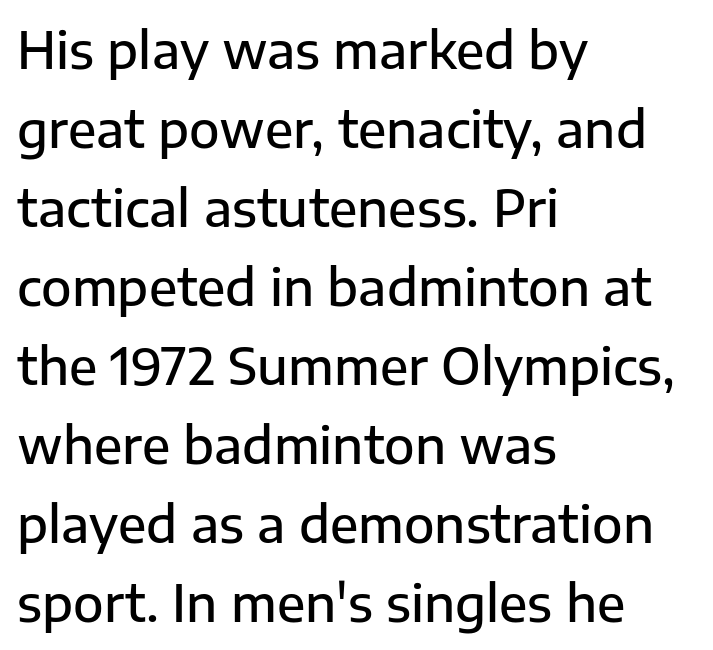
The image shows 50 px semibold sans-serif type, upright; set left-aligned, normal line spacing (1.58x), normal letter spacing, not underlined; low stroke contrast and a medium x-height.
